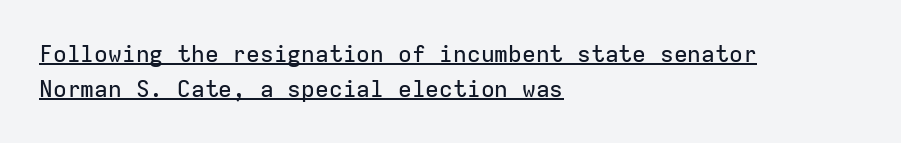
Q: Is the text italic (slanted)? A: No, it is upright.
Q: Is the text underlined? A: Yes.
Q: How is the paragraph aligned? A: Left-aligned.
Q: Is the spacing between letters normal or unusually wide? A: Normal.
Q: Is the spacing between lines tight, normal or loose? A: Normal.
